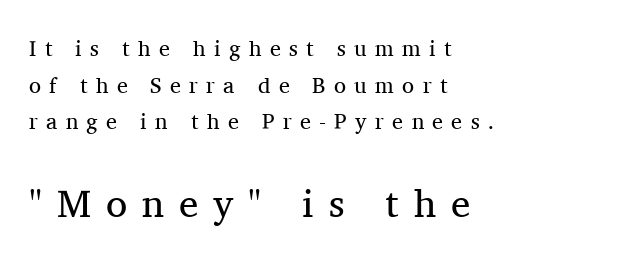
Counters stay open thanks to moderate or lighter strokes. Note: smaller setting up top, larger setting below. Observe the serifs anchoring each vertical stroke in this sample. Alignment: flush left. Varying glyph widths throughout — classic text-font behaviour.
